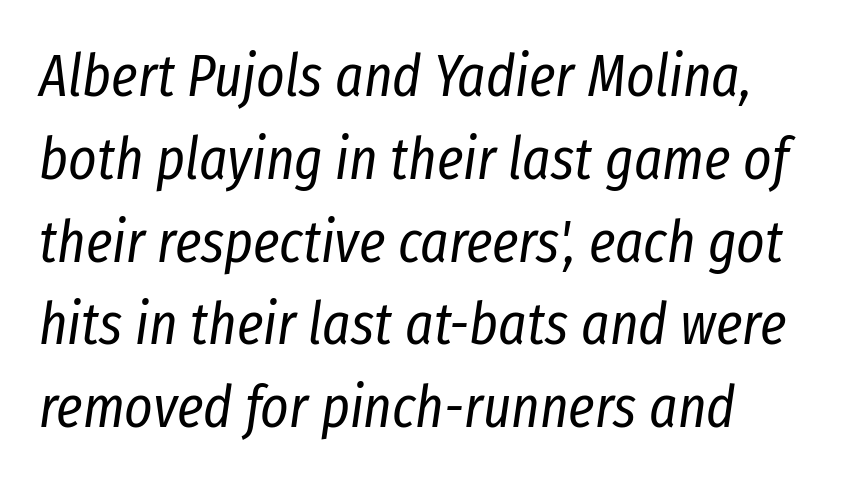
The image shows 60 px regular-weight, condensed type, italic (leaning right); set normal line spacing (1.38x), normal letter spacing, not underlined; low stroke contrast and a medium x-height.
